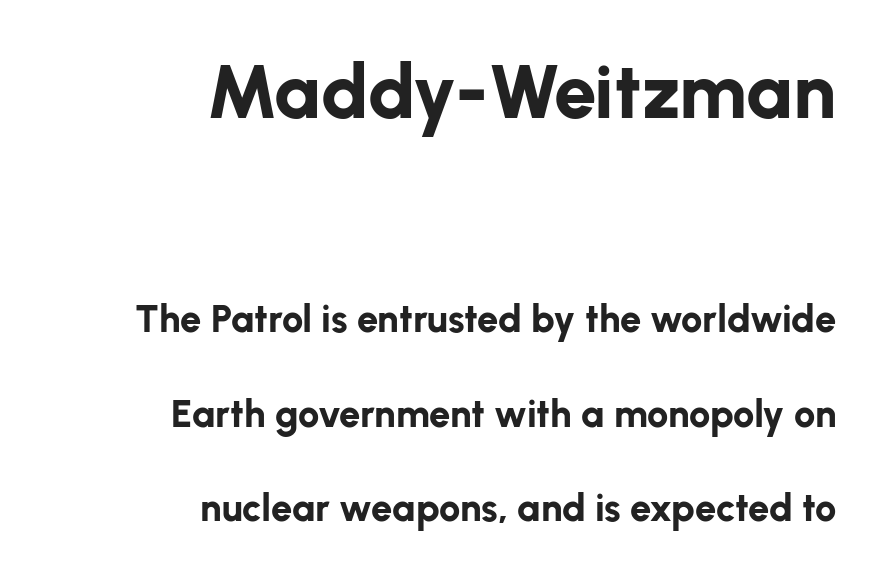
If you drew a ruler down the right edge, every line would touch it. Weight check: bold — yes, fully. Note: no serifs on the glyphs. Scale decreases going downward across the two blocks. Tall strokes in this sample are plumb rather than angled.
